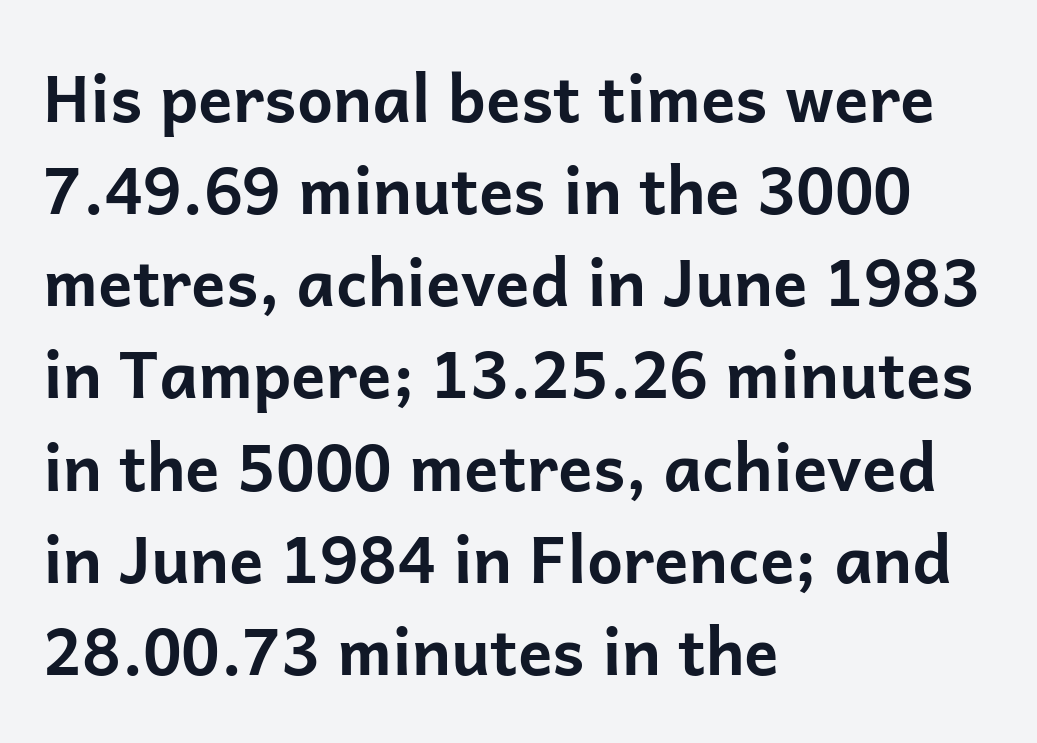
The image shows 64 px bold sans-serif type, upright; set left-aligned, normal line spacing (1.44x), normal letter spacing, not underlined; low stroke contrast and a medium x-height.
